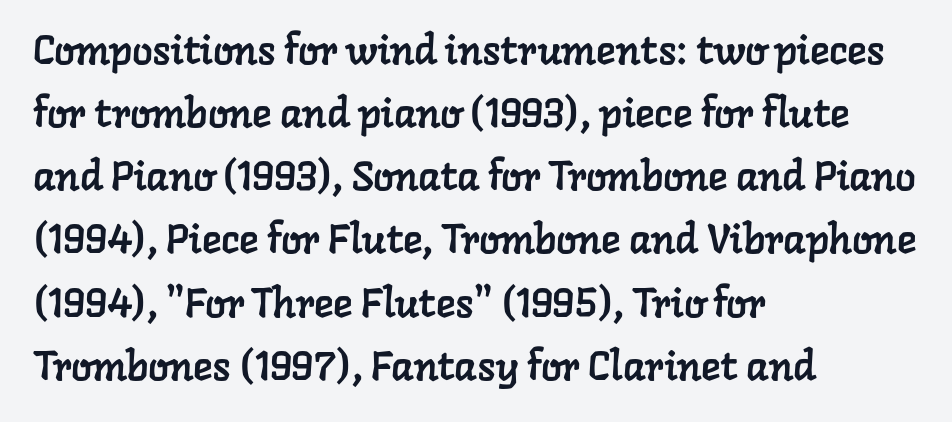
The text was rendered using a seriffed face with decorative stroke endings. Each new line begins a customary step beneath the previous one. Descenders are the only things crossing below the line. Horizontal alignment here is leftward, the default for most running prose.
